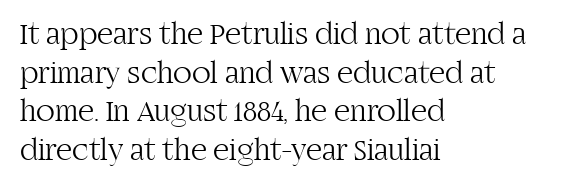
Unmarked baselines from the first word to the last. Which margin do the lines hug? The left one — the right edge is uneven. Each letter's strokes conclude with small projecting serifs. The type sits square on the baseline with zero lean.
